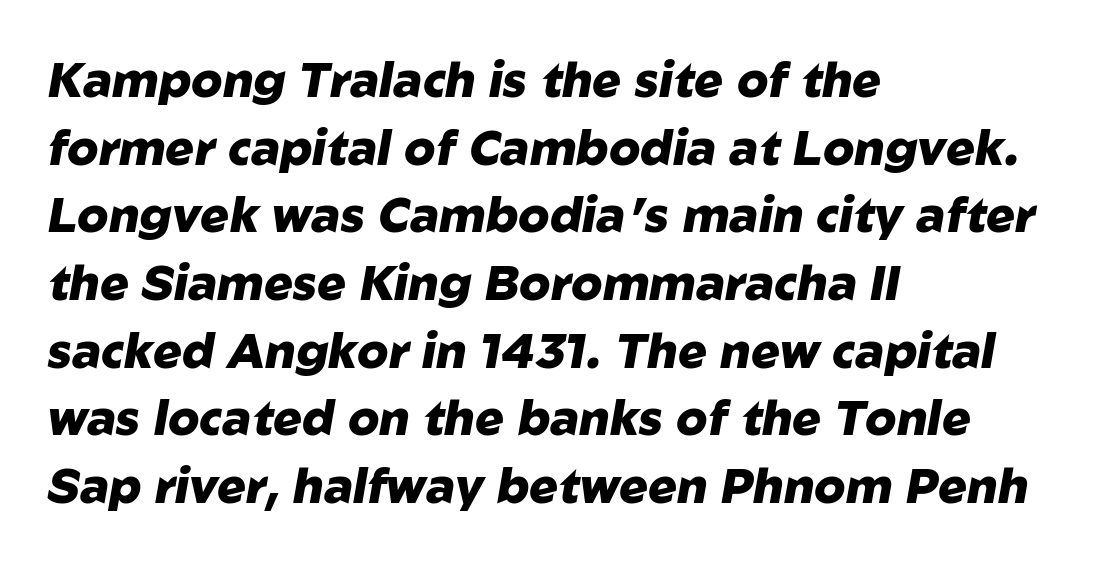
{"italic": "yes", "lean": "right", "slant_degrees": 10, "bold": "yes", "weight": "heavy", "width": "normal", "stroke_contrast": "low", "x_height": "medium", "monospaced": "no", "underline": "no", "align": "left", "line_spacing": "normal", "line_spacing_ratio": 1.41, "letter_spacing": "normal", "letter_spacing_em": 0.0, "glyph_px": 48}
